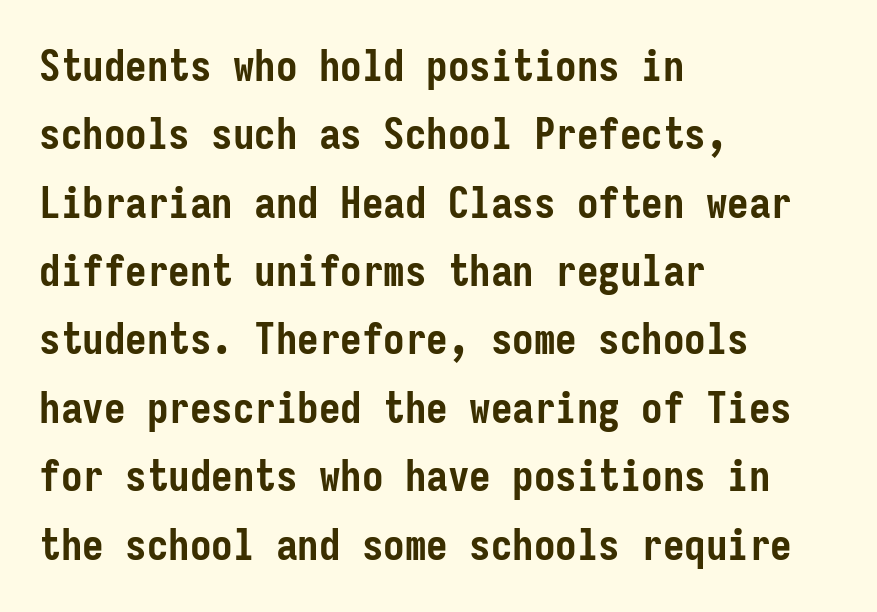
{"serif": "no", "italic": "no", "bold": "yes", "weight": "semibold", "width": "condensed", "stroke_contrast": "low", "x_height": "medium", "monospaced": "yes", "underline": "no", "align": "left", "line_spacing": "normal", "line_spacing_ratio": 1.59, "letter_spacing": "normal", "letter_spacing_em": 0.0, "glyph_px": 43}
